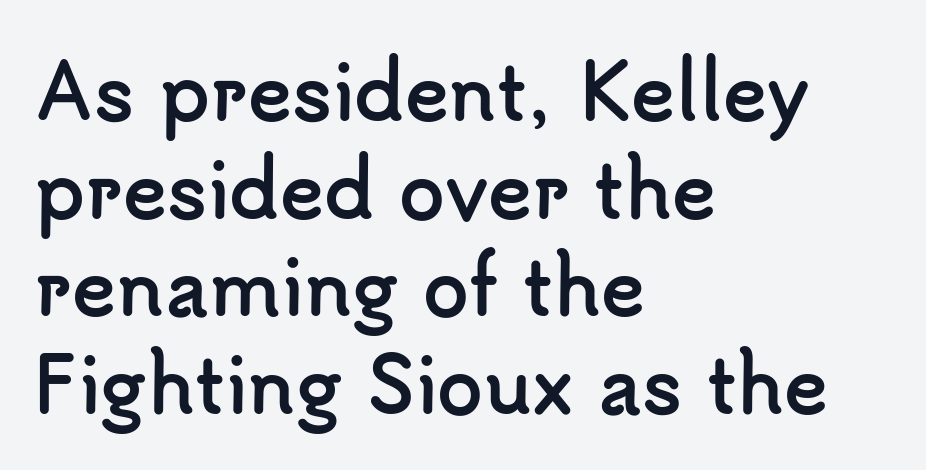
{"serif": "no", "italic": "no", "bold": "yes", "weight": "semibold", "width": "normal", "stroke_contrast": "low", "x_height": "small", "monospaced": "no", "underline": "no", "align": "left", "line_spacing": "normal", "line_spacing_ratio": 1.32, "letter_spacing": "normal", "letter_spacing_em": 0.0, "glyph_px": 74}
